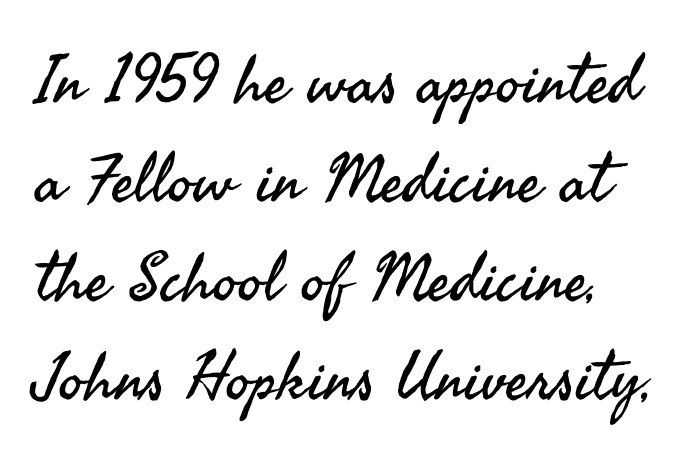
Q: Is the text bold? A: No.
Q: Is the text italic (slanted)? A: Yes.
Q: Is the typeface a serif or a sans-serif typeface? A: Sans-serif.
Q: Is the text underlined? A: No.
Q: How is the paragraph aligned? A: Left-aligned.
Q: Is the spacing between letters normal or unusually wide? A: Normal.
Q: Is the spacing between lines tight, normal or loose? A: Normal.
Q: Width (condensed, normal, or wide)? A: Normal.
Q: Stroke contrast? A: Medium.
Q: x-height? A: Small.
Q: Monospaced? A: No.
